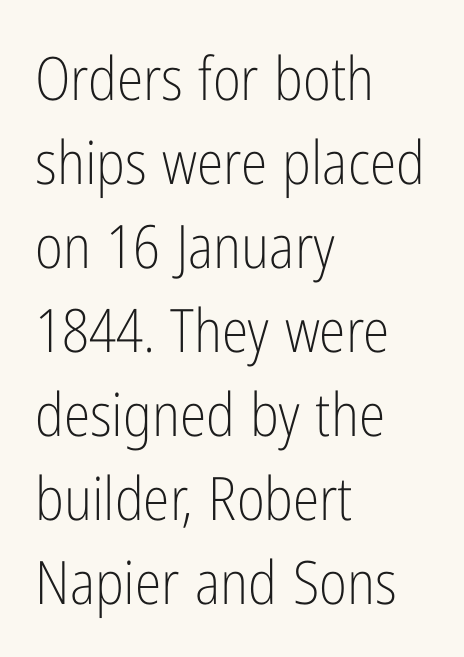
{"serif": "no", "italic": "no", "bold": "no", "weight": "light", "width": "condensed", "stroke_contrast": "low", "x_height": "medium", "monospaced": "no", "underline": "no", "align": "left", "line_spacing": "normal", "line_spacing_ratio": 1.4, "letter_spacing": "normal", "letter_spacing_em": 0.0, "glyph_px": 60}
